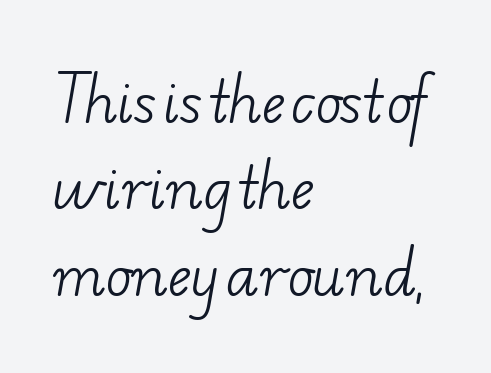
Q: Is the text bold? A: No.
Q: Is the typeface a serif or a sans-serif typeface? A: Serif.
Q: Is the text underlined? A: No.
Q: How is the paragraph aligned? A: Left-aligned.
Q: Is the spacing between letters normal or unusually wide? A: Normal.
Q: Is the spacing between lines tight, normal or loose? A: Normal.
Q: Width (condensed, normal, or wide)? A: Wide.
Q: Stroke contrast? A: Low.
Q: x-height? A: Small.
Q: Monospaced? A: No.
